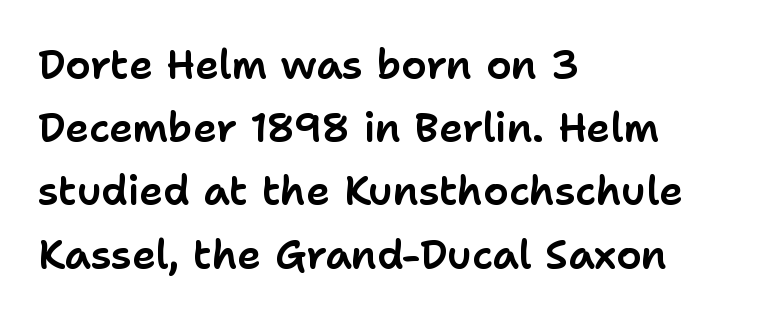
Q: Is the text italic (slanted)? A: No, it is upright.
Q: Is the typeface a serif or a sans-serif typeface? A: Sans-serif.
Q: Is the text underlined? A: No.
Q: How is the paragraph aligned? A: Left-aligned.
Q: Is the spacing between letters normal or unusually wide? A: Normal.
Q: Is the spacing between lines tight, normal or loose? A: Normal.
Q: Width (condensed, normal, or wide)? A: Normal.
Q: Stroke contrast? A: Low.
Q: x-height? A: Medium.
Q: Monospaced? A: No.
